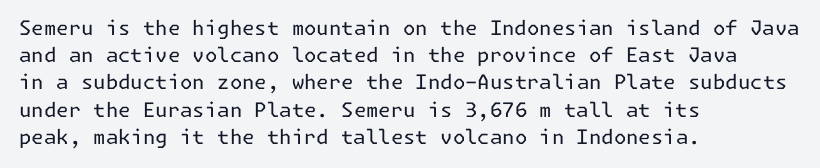
The text block is weighted toward the left margin, trailing off unevenly rightward. Summary of vertical rhythm: regular, with standard interline spacing. Spacing between characters is what you'd get straight out of the box. The letterforms sit at book weight or below.
